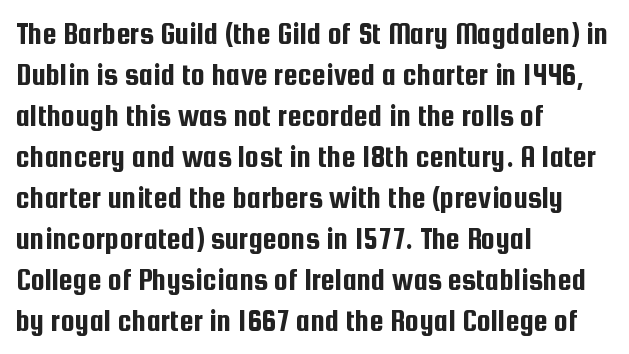
Q: Is the text italic (slanted)? A: No, it is upright.
Q: Is the typeface a serif or a sans-serif typeface? A: Sans-serif.
Q: Is the text underlined? A: No.
Q: How is the paragraph aligned? A: Left-aligned.
Q: Is the spacing between letters normal or unusually wide? A: Normal.
Q: Is the spacing between lines tight, normal or loose? A: Normal.
Q: Width (condensed, normal, or wide)? A: Condensed.
Q: Stroke contrast? A: Low.
Q: x-height? A: Medium.
Q: Monospaced? A: No.
